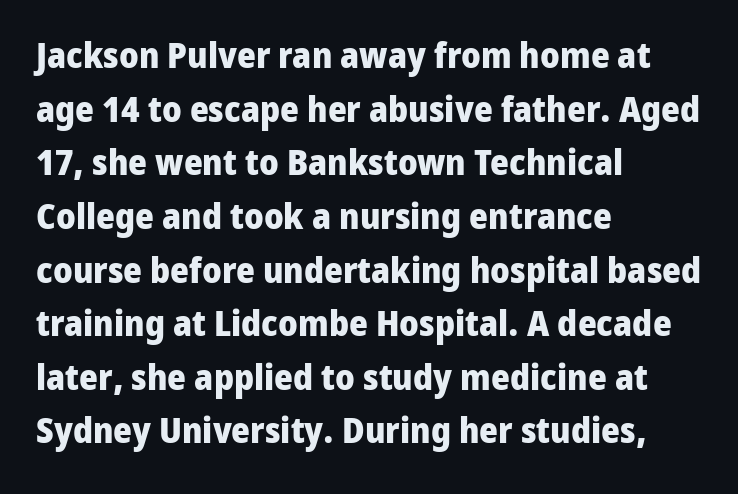
Q: Is the text bold? A: Yes.
Q: Is the text italic (slanted)? A: No, it is upright.
Q: Is the typeface a serif or a sans-serif typeface? A: Sans-serif.
Q: Is the text underlined? A: No.
Q: How is the paragraph aligned? A: Left-aligned.
Q: Is the spacing between letters normal or unusually wide? A: Normal.
Q: Is the spacing between lines tight, normal or loose? A: Normal.
Q: Width (condensed, normal, or wide)? A: Normal.
Q: Stroke contrast? A: Low.
Q: x-height? A: Medium.
Q: Monospaced? A: No.
